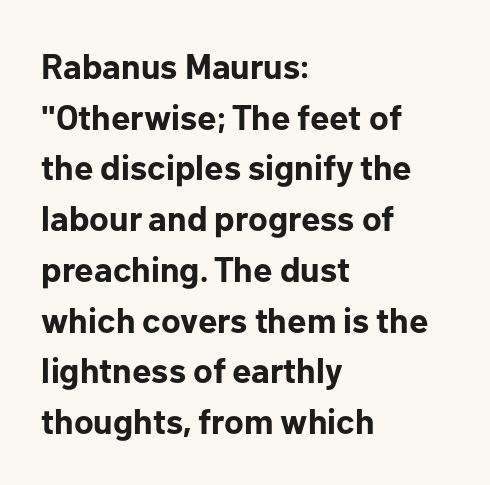
The image shows 35 px bold sans-serif type, upright; set left-aligned, normal line spacing (1.45x), normal letter spacing, not underlined; low stroke contrast and a medium x-height.
